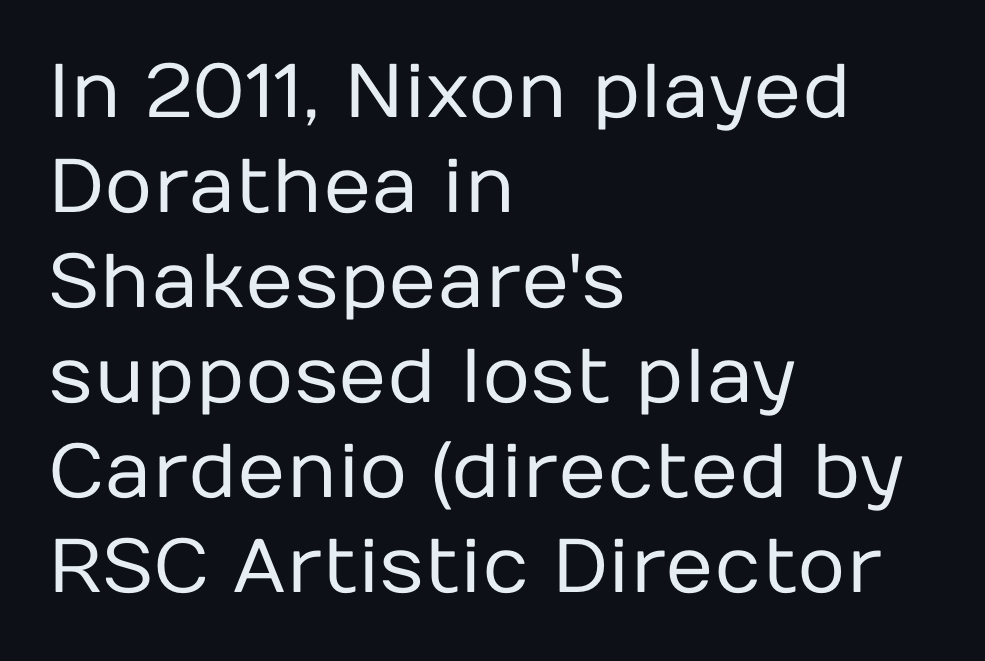
{"serif": "no", "italic": "no", "bold": "no", "weight": "regular", "width": "normal", "stroke_contrast": "low", "x_height": "medium", "monospaced": "no", "underline": "no", "align": "left", "line_spacing": "normal", "line_spacing_ratio": 1.25, "letter_spacing": "normal", "letter_spacing_em": 0.0, "glyph_px": 76}
